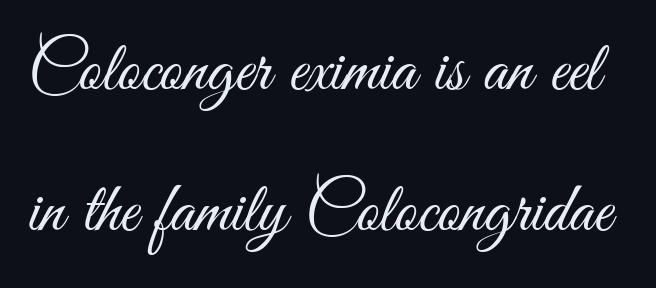
Q: Is the text bold? A: No.
Q: Is the text italic (slanted)? A: Yes.
Q: Is the typeface a serif or a sans-serif typeface? A: Sans-serif.
Q: Is the text underlined? A: No.
Q: Is the spacing between letters normal or unusually wide? A: Normal.
Q: Is the spacing between lines tight, normal or loose? A: Loose.
Q: Width (condensed, normal, or wide)? A: Condensed.
Q: Stroke contrast? A: Medium.
Q: x-height? A: Small.
Q: Monospaced? A: No.
